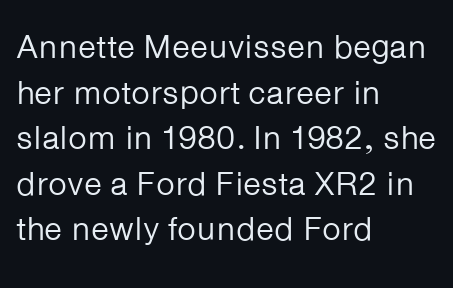
The image shows 33 px regular-weight sans-serif type, upright; set left-aligned, normal line spacing (1.38x), normal letter spacing, not underlined; low stroke contrast and a medium x-height.
